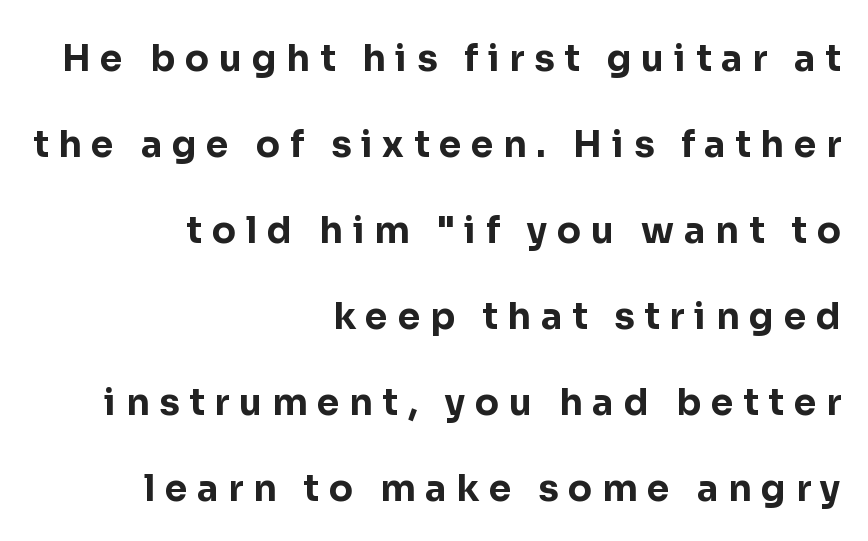
The image shows 36 px bold sans-serif type, upright; set right-aligned, loose line spacing (2.39x), unusually wide letter spacing (+0.27 em), not underlined; low stroke contrast and a medium x-height.
